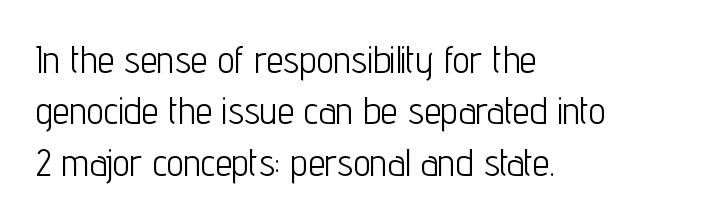
Q: Is the text bold? A: No.
Q: Is the text italic (slanted)? A: No, it is upright.
Q: Is the typeface a serif or a sans-serif typeface? A: Sans-serif.
Q: Is the text underlined? A: No.
Q: How is the paragraph aligned? A: Left-aligned.
Q: Is the spacing between letters normal or unusually wide? A: Normal.
Q: Is the spacing between lines tight, normal or loose? A: Normal.
Q: Width (condensed, normal, or wide)? A: Condensed.
Q: Stroke contrast? A: Low.
Q: x-height? A: Medium.
Q: Monospaced? A: No.
